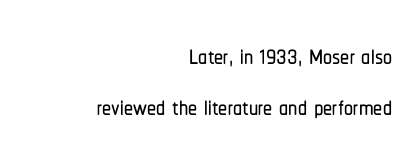
The image shows 36 px condensed sans-serif type, upright; set right-aligned, normal line spacing (1.43x), normal letter spacing, not underlined; low stroke contrast and a medium x-height.
